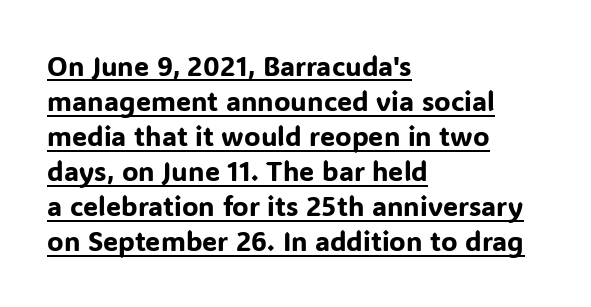
Does a line run under the words? Yes, clearly. Short and long lines alike share a common starting point at left. Ordinary non-slanted type is in use. Honestly, the row spacing looks completely unremarkable. In terms of letterspacing, this is plain default setting.
